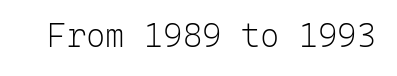
Q: Is the text bold? A: No.
Q: Is the text italic (slanted)? A: No, it is upright.
Q: Is the typeface a serif or a sans-serif typeface? A: Sans-serif.
Q: Is the text underlined? A: No.
Q: Is the spacing between letters normal or unusually wide? A: Normal.
Q: Width (condensed, normal, or wide)? A: Normal.
Q: Stroke contrast? A: Low.
Q: x-height? A: Medium.
Q: Monospaced? A: Yes.
